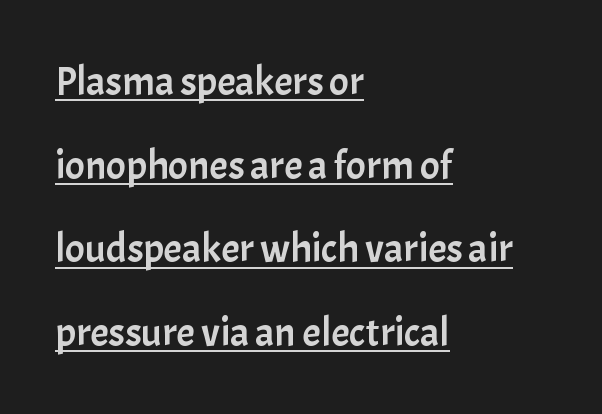
Does the leading feel generous? Absolutely, it's lavish. The paragraph shown leans on its left margin. Letterform terminals end flat and unadorned throughout the passage. Nope, not italic — everything's standing straight.
